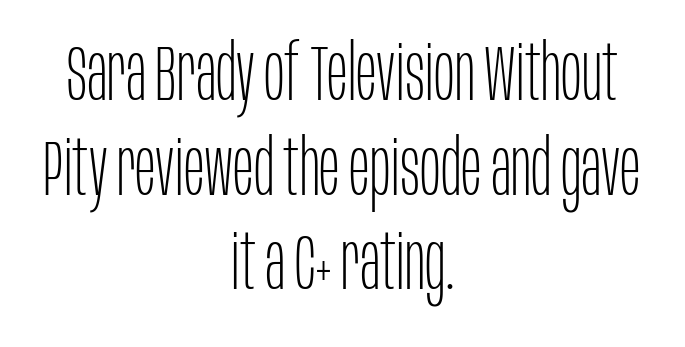
{"serif": "no", "italic": "no", "bold": "no", "weight": "thin", "width": "condensed", "stroke_contrast": "low", "x_height": "large", "monospaced": "no", "underline": "no", "align": "center", "line_spacing_ratio": 1.23, "letter_spacing": "normal", "letter_spacing_em": 0.0, "glyph_px": 77}
